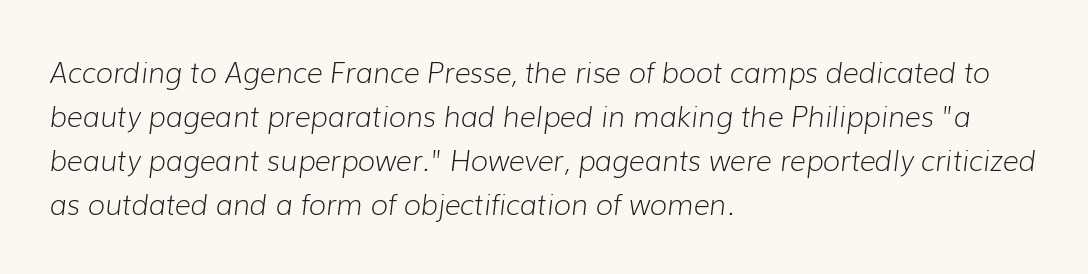
The image shows 28 px light type, italic (leaning right); set left-aligned, normal line spacing (1.57x), normal letter spacing, not underlined; low stroke contrast and a medium x-height.
